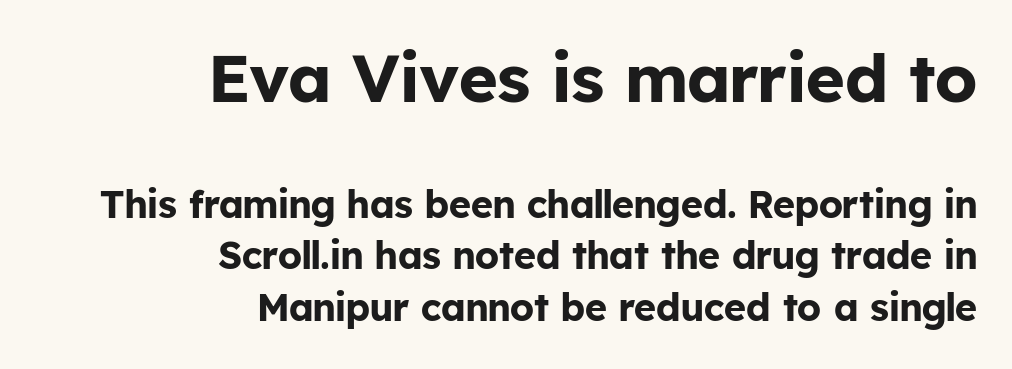
Typeset ragged left — the right edge is the straight one. The lines sit at an ordinary, default distance from one another. The gaps between neighbouring characters are ordinary and unremarkable. Unlike a traditional serif, this face leaves its strokes unadorned. The rendering uses a bold face; every stroke is thick and dark.
